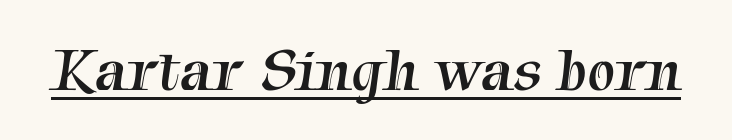
{"serif": "yes", "bold": "no", "weight": "regular", "width": "normal", "stroke_contrast": "medium", "x_height": "medium", "monospaced": "no", "underline": "yes", "letter_spacing": "normal", "letter_spacing_em": 0.0, "glyph_px": 62}
